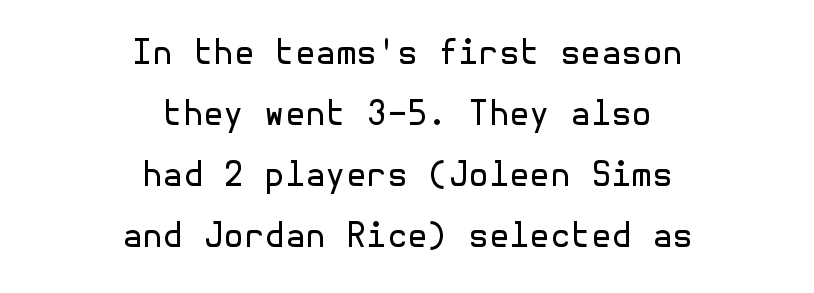
No heavy texture on the line: the type isn't bold. The font's upright variant was chosen for this text. The paragraph shown floats in the horizontal middle. Nothing sits at the stroke ends, so this counts as sans-serif. Type without underlining.
